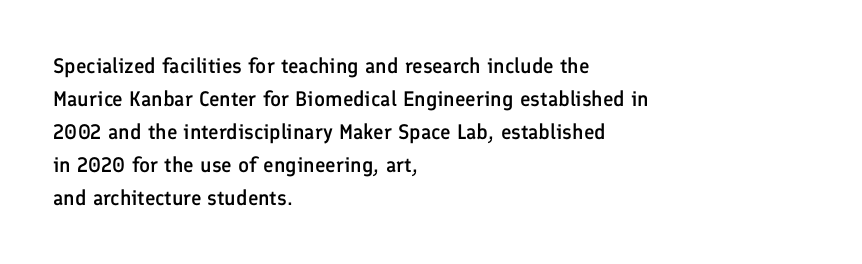
You could call the tracking neutral — neither tight nor loose. Which margin do the lines hug? The left one — the right edge is uneven. Regarding leading, the lines here are spaced in the standard way. Does the weight exceed regular? Yes, but only to semibold. The glyphs are unaccompanied by any horizontal stroke below them.
